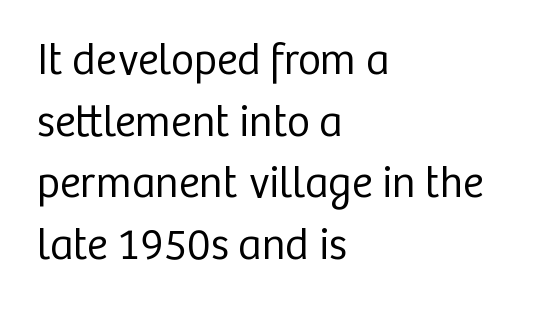
Q: Is the text bold? A: No.
Q: Is the text italic (slanted)? A: No, it is upright.
Q: Is the typeface a serif or a sans-serif typeface? A: Sans-serif.
Q: Is the text underlined? A: No.
Q: How is the paragraph aligned? A: Left-aligned.
Q: Is the spacing between letters normal or unusually wide? A: Normal.
Q: Is the spacing between lines tight, normal or loose? A: Normal.
Q: Width (condensed, normal, or wide)? A: Normal.
Q: Stroke contrast? A: Low.
Q: x-height? A: Medium.
Q: Monospaced? A: No.
